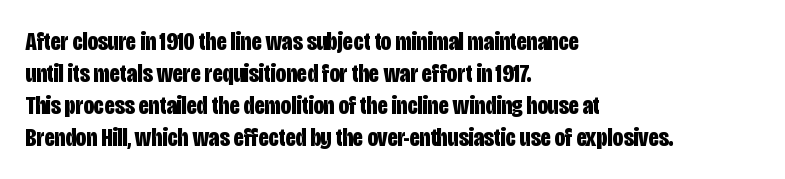
Q: Is the text bold? A: Yes.
Q: Is the text italic (slanted)? A: No, it is upright.
Q: Is the text underlined? A: No.
Q: How is the paragraph aligned? A: Left-aligned.
Q: Is the spacing between letters normal or unusually wide? A: Normal.
